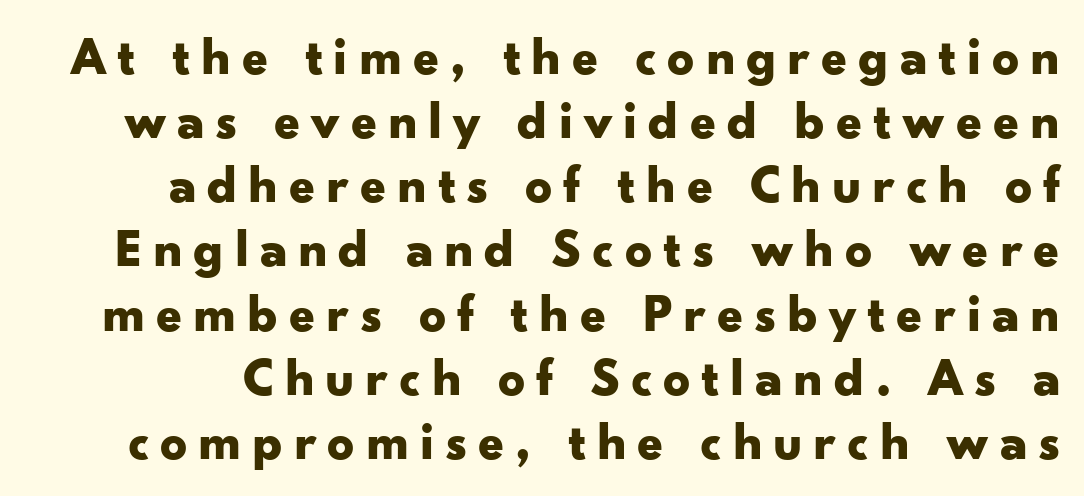
The image shows 53 px bold, wide sans-serif type, upright; set line spacing 1.21x, unusually wide letter spacing (+0.2 em), not underlined; low stroke contrast and a small x-height.
